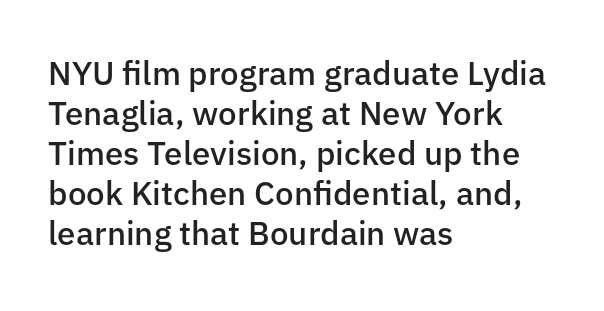
Character widths vary here, with narrow letters taking less room than wide ones. Tracking value appears to be zero — textbook default spacing. The face used here is a sans, in the tradition of grotesques and geometrics. I'd describe the lettering as semibold — firm but not a full bold.
